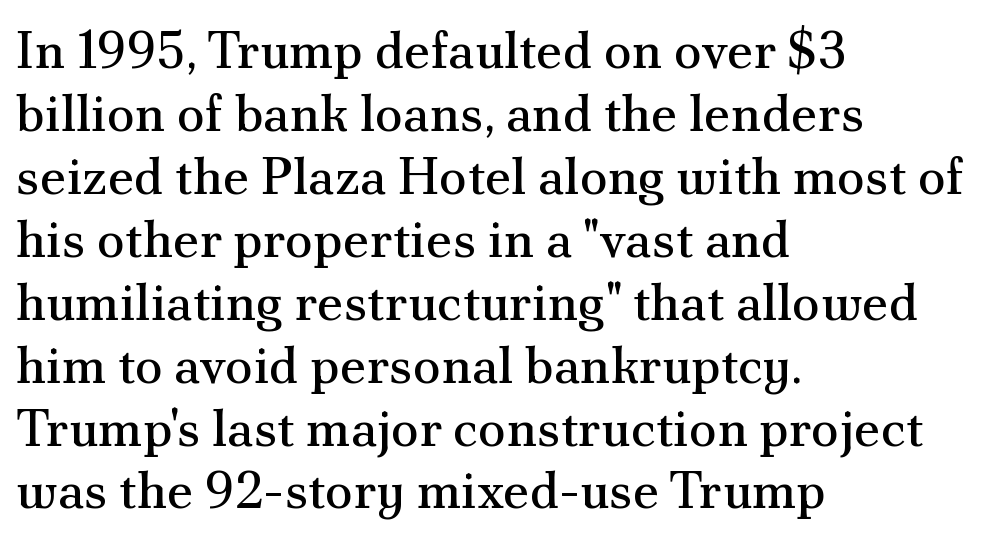
The image shows 52 px regular-weight serif type, upright; set left-aligned, line spacing 1.21x, normal letter spacing, not underlined; medium stroke contrast and a small x-height.
